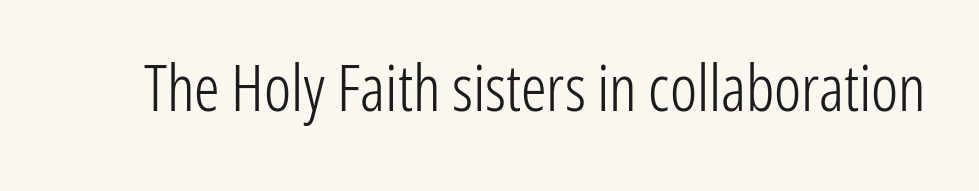
Q: Is the text bold? A: No.
Q: Is the text italic (slanted)? A: No, it is upright.
Q: Is the typeface a serif or a sans-serif typeface? A: Sans-serif.
Q: Is the text underlined? A: No.
Q: Is the spacing between letters normal or unusually wide? A: Normal.
Q: Width (condensed, normal, or wide)? A: Condensed.
Q: Stroke contrast? A: Low.
Q: x-height? A: Medium.
Q: Monospaced? A: No.
